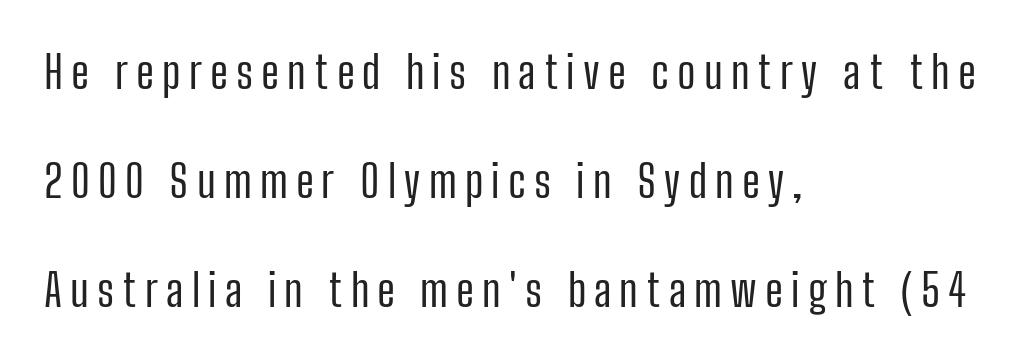
The rendering uses natural spacing where letterforms have individual widths. Type without underlining. Stems and bowls with no extra thickness — not bold. This sample uses an upright cut, with every glyph sitting square on the baseline. Regarding leading, the lines here are spaced well apart. These lines are composed in type without serifs.
